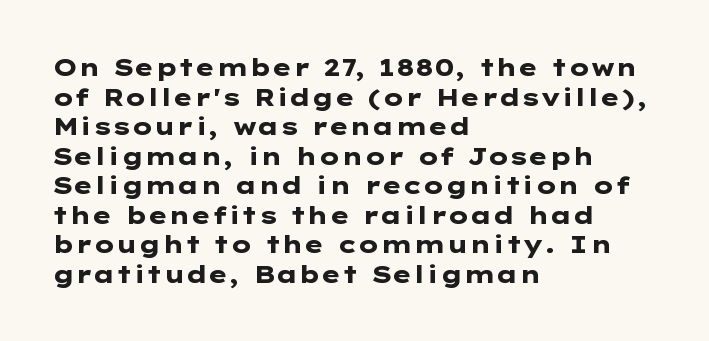
Q: Is the text bold? A: Yes.
Q: Is the text italic (slanted)? A: No, it is upright.
Q: Is the text underlined? A: No.
Q: How is the paragraph aligned? A: Left-aligned.
Q: Is the spacing between letters normal or unusually wide? A: Normal.
